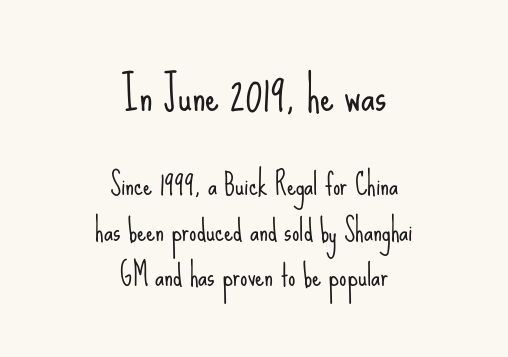
Grotesque or geometric, the face here clearly has no serifs. Students, note that the glyphs here touch the page at normal intervals. Successive baselines arrive at the customary interval. Check the space under the baseline: it is left empty.
